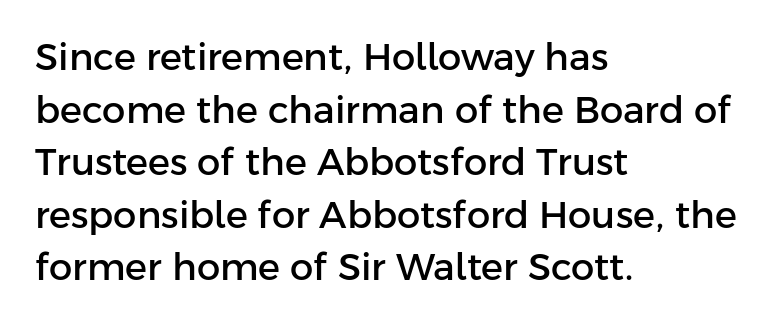
The image shows 37 px sans-serif type, upright; set left-aligned, normal line spacing (1.42x), normal letter spacing, not underlined; low stroke contrast and a medium x-height.
